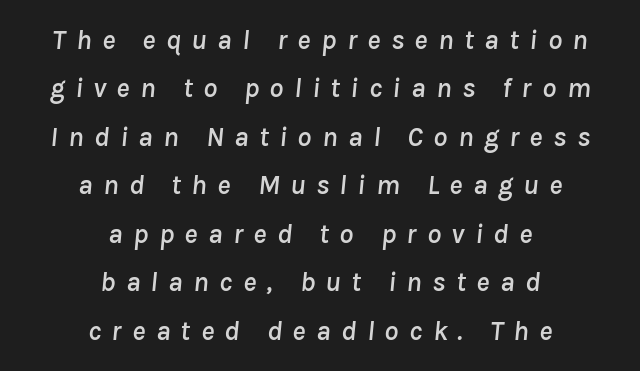
{"italic": "yes", "lean": "right", "slant_degrees": 8, "width": "normal", "stroke_contrast": "low", "x_height": "medium", "monospaced": "no", "underline": "no", "align": "center", "line_spacing_ratio": 1.73, "letter_spacing": "wide", "letter_spacing_em": 0.37, "glyph_px": 28}
